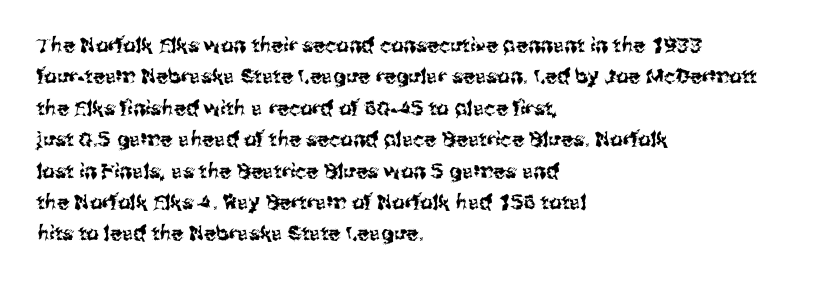
Q: Is the text italic (slanted)? A: No, it is upright.
Q: Is the text underlined? A: No.
Q: How is the paragraph aligned? A: Left-aligned.
Q: Is the spacing between letters normal or unusually wide? A: Normal.
Q: Is the spacing between lines tight, normal or loose? A: Normal.
